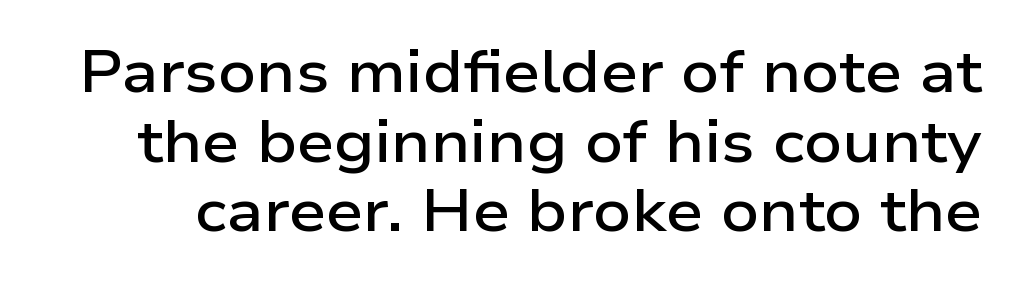
Characters remain perfectly vertical along every line. Typographic density is moderately raised because the face is semibold. Character widths vary here, with narrow letters taking less room than wide ones. Quick note: underline off.
